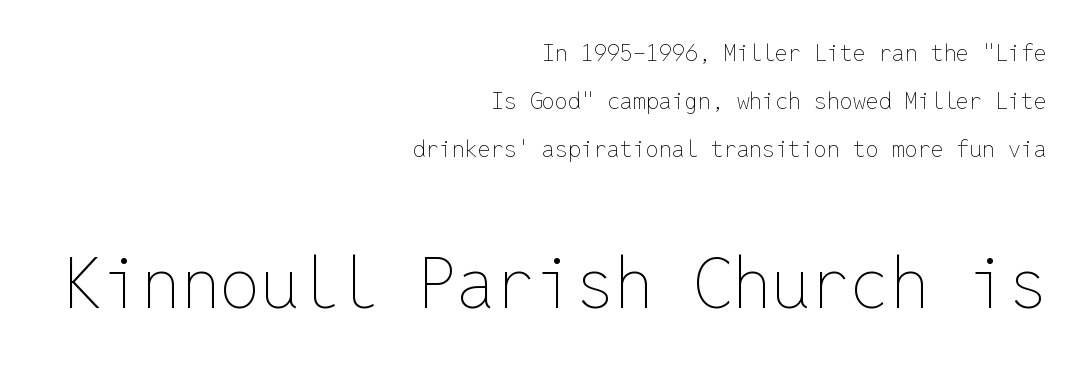
The image shows 70 px thin type, upright, monospaced; set right-aligned, loose line spacing (2.09x), normal letter spacing, not underlined; the second (bottom) block is 3.04x larger; low stroke contrast and a medium x-height.
